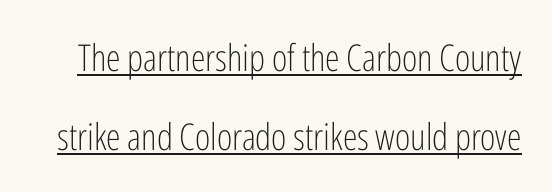
Q: Is the text bold? A: No.
Q: Is the text italic (slanted)? A: No, it is upright.
Q: Is the typeface a serif or a sans-serif typeface? A: Sans-serif.
Q: Is the text underlined? A: Yes.
Q: Is the spacing between letters normal or unusually wide? A: Normal.
Q: Is the spacing between lines tight, normal or loose? A: Loose.
Q: Width (condensed, normal, or wide)? A: Condensed.
Q: Stroke contrast? A: Low.
Q: x-height? A: Medium.
Q: Monospaced? A: No.
